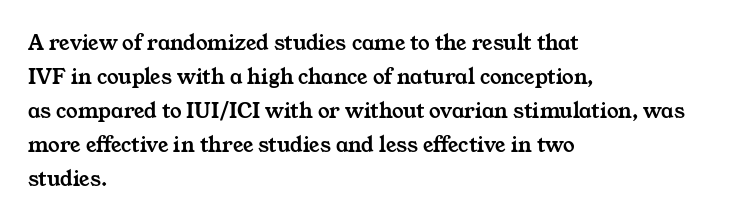
{"underline": "no", "align": "left", "line_spacing": "normal", "line_spacing_ratio": 1.48, "letter_spacing": "normal", "letter_spacing_em": 0.0, "glyph_px": 23}
